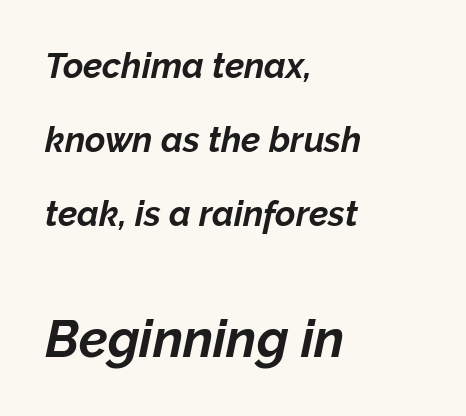
{"italic": "yes", "lean": "right", "slant_degrees": 12, "bold": "yes", "weight": "bold", "width": "normal", "stroke_contrast": "low", "x_height": "medium", "monospaced": "no", "underline": "no", "align": "left", "line_spacing": "loose", "line_spacing_ratio": 2.11, "letter_spacing": "normal", "letter_spacing_em": 0.0, "larger_block": "second", "size_ratio": 1.49, "glyph_px": 52}
